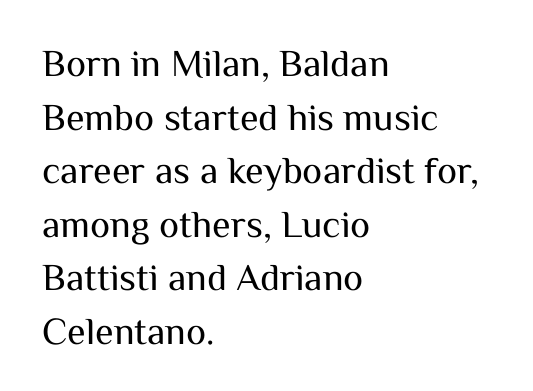
{"serif": "no", "italic": "no", "bold": "no", "weight": "regular", "width": "normal", "stroke_contrast": "medium", "x_height": "medium", "monospaced": "no", "underline": "no", "align": "left", "line_spacing": "normal", "line_spacing_ratio": 1.41, "letter_spacing": "normal", "letter_spacing_em": 0.0, "glyph_px": 38}
